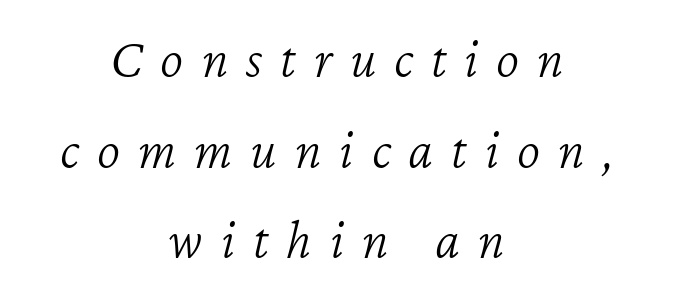
The image shows 56 px light type, italic (leaning right); set centered, normal line spacing (1.62x), unusually wide letter spacing (+0.32 em), not underlined; low stroke contrast and a medium x-height.
